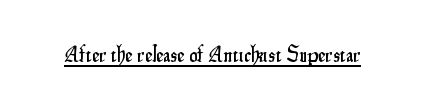
{"italic": "no", "underline": "yes", "letter_spacing": "normal", "letter_spacing_em": 0.0, "glyph_px": 23}
